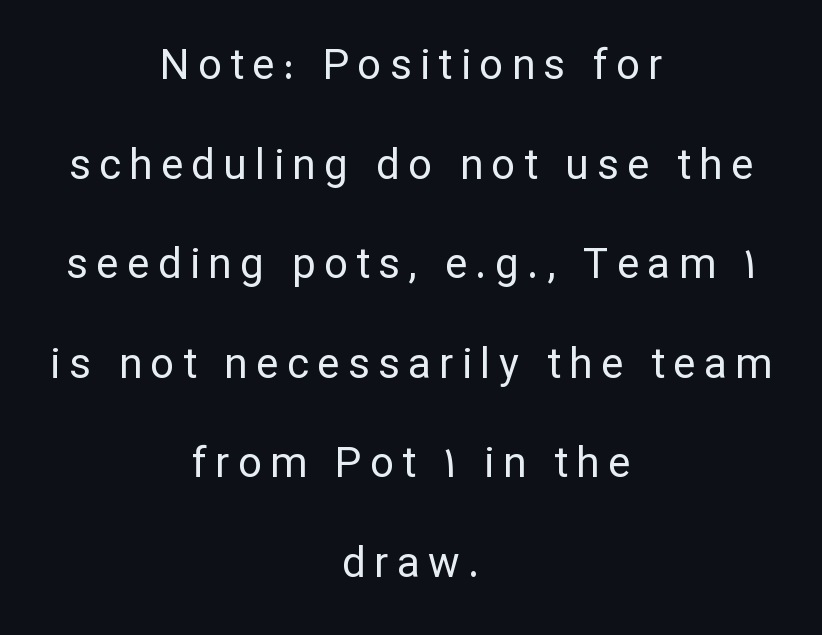
{"serif": "no", "italic": "no", "bold": "no", "weight": "regular", "width": "normal", "stroke_contrast": "low", "x_height": "medium", "monospaced": "no", "underline": "no", "align": "center", "line_spacing": "loose", "line_spacing_ratio": 2.37, "letter_spacing": "wide", "letter_spacing_em": 0.2, "glyph_px": 42}
